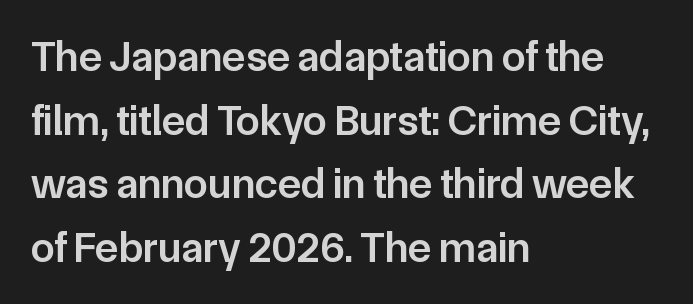
The image shows 43 px semibold sans-serif type, upright; set left-aligned, normal line spacing (1.48x), normal letter spacing, not underlined; low stroke contrast and a medium x-height.
